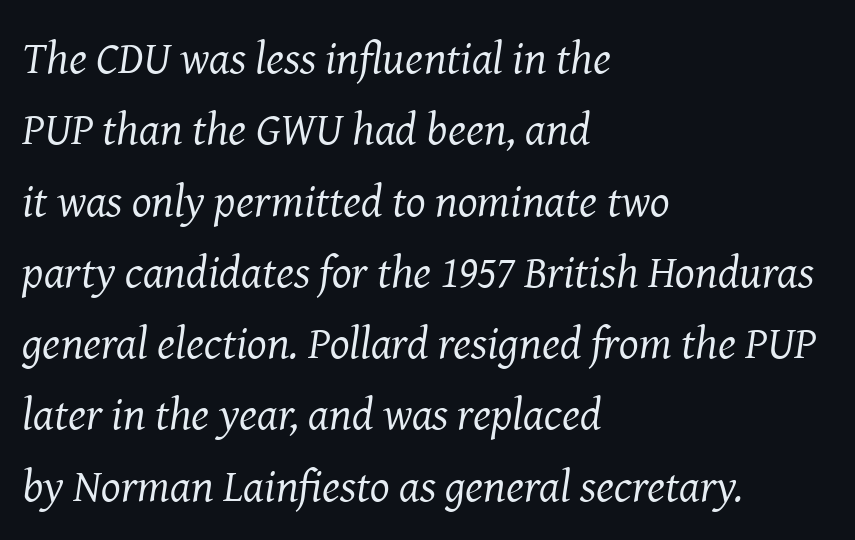
The image shows 46 px regular-weight serif type, italic (leaning right); set left-aligned, normal line spacing (1.55x), normal letter spacing, not underlined; medium stroke contrast and a medium x-height.
